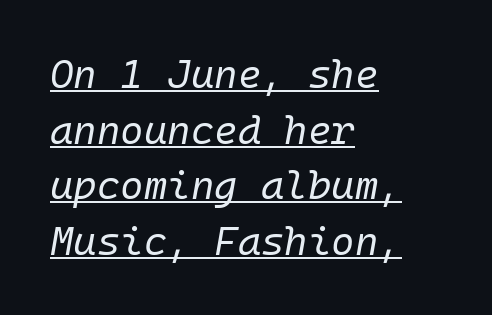
{"italic": "yes", "lean": "right", "slant_degrees": 10, "bold": "no", "weight": "regular", "width": "normal", "stroke_contrast": "low", "x_height": "medium", "monospaced": "yes", "underline": "yes", "align": "left", "line_spacing": "normal", "line_spacing_ratio": 1.39, "letter_spacing": "normal", "letter_spacing_em": 0.0, "glyph_px": 40}
